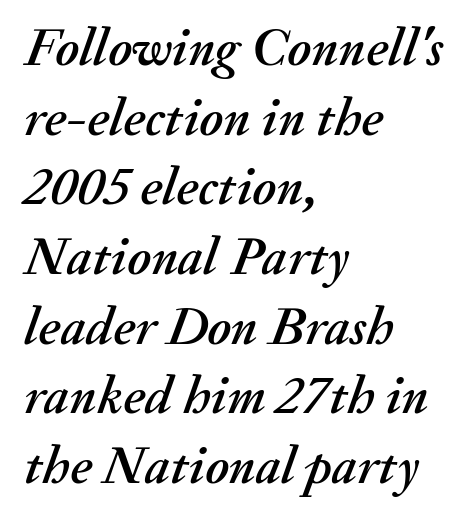
The image shows 54 px text type, italic (leaning right); set left-aligned, normal line spacing (1.29x), normal letter spacing, not underlined; medium stroke contrast and a small x-height.
